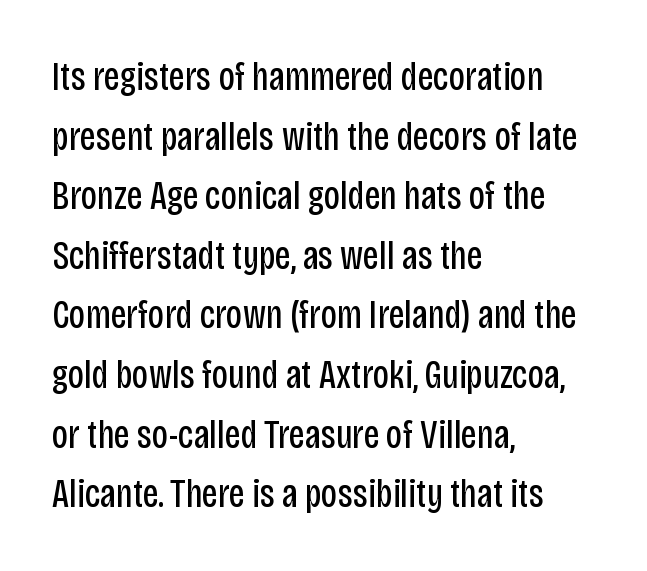
The image shows 40 px regular-weight, condensed sans-serif type, upright; set left-aligned, normal line spacing (1.49x), normal letter spacing, not underlined; low stroke contrast and a large x-height.
